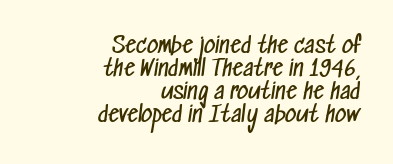
Q: Is the text bold? A: No.
Q: Is the text underlined? A: No.
Q: How is the paragraph aligned? A: Right-aligned.
Q: Is the spacing between letters normal or unusually wide? A: Normal.
Q: Is the spacing between lines tight, normal or loose? A: Tight.
